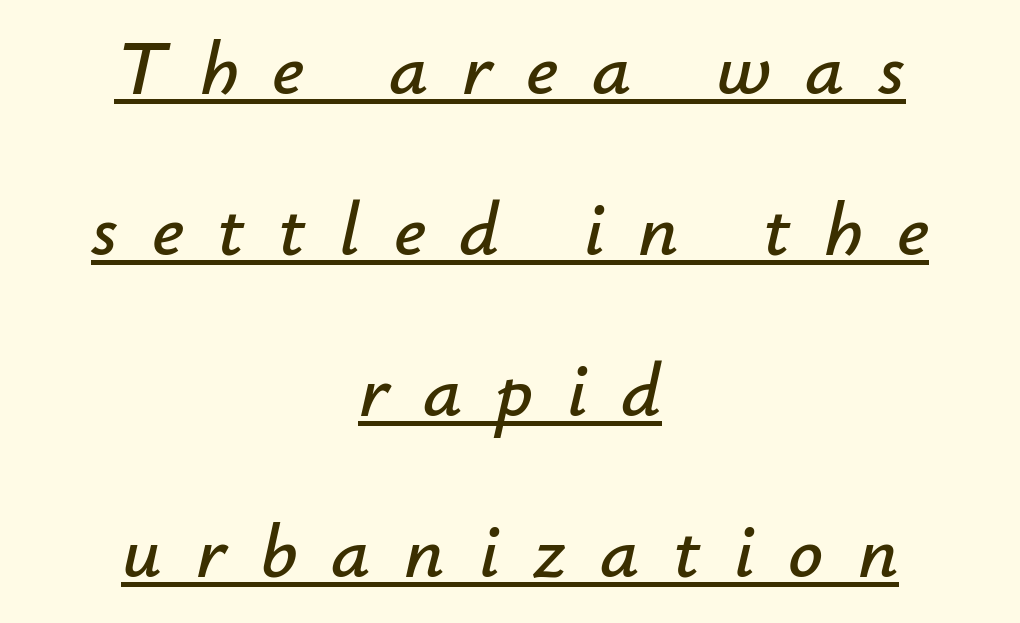
Slanted lettering throughout. You could not count columns in this text — the font is proportionally spaced. How would I describe the line gaps? Wide and relaxed. There is plenty of visible air inserted between adjacent glyphs.
